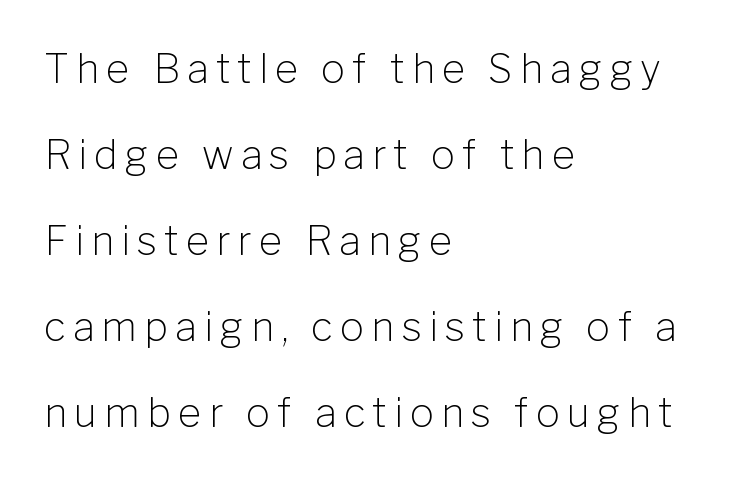
The image shows 40 px light sans-serif type, upright; set left-aligned, loose line spacing (2.15x), not underlined; low stroke contrast and a medium x-height.
